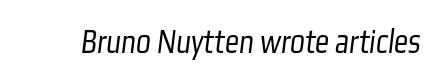
Q: Is the text bold? A: No.
Q: Is the typeface a serif or a sans-serif typeface? A: Sans-serif.
Q: Is the text underlined? A: No.
Q: Is the spacing between letters normal or unusually wide? A: Normal.
Q: Width (condensed, normal, or wide)? A: Condensed.
Q: Stroke contrast? A: Low.
Q: x-height? A: Medium.
Q: Monospaced? A: No.
